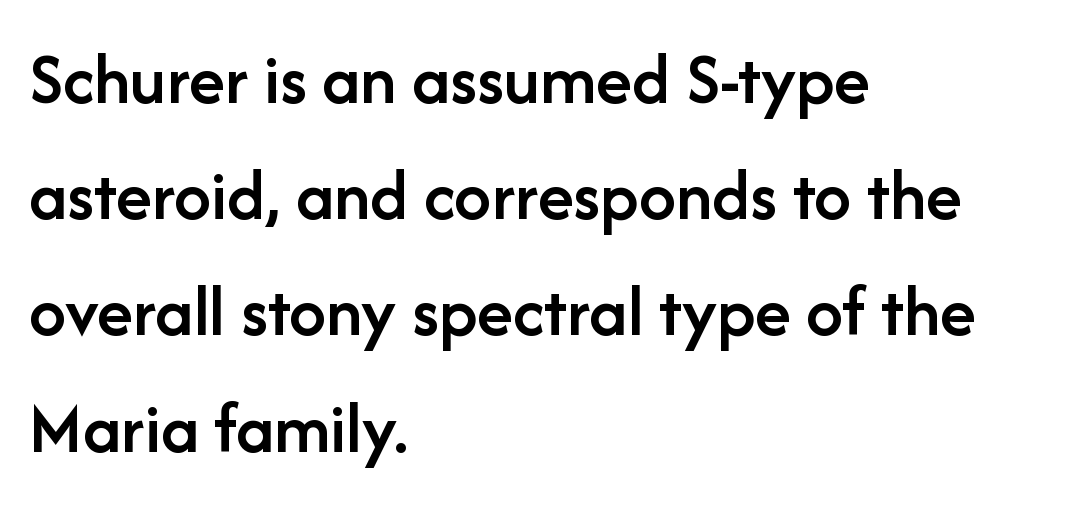
Do the characters align in a grid? No, the font is proportional. Glance below the letters and you will spot only blank space. The passage is arranged the way most books set body copy — flush left. Glyph-to-glyph distance matches everyday printed text. The typeface chosen for these lines omits serifs. Style check: upright.
